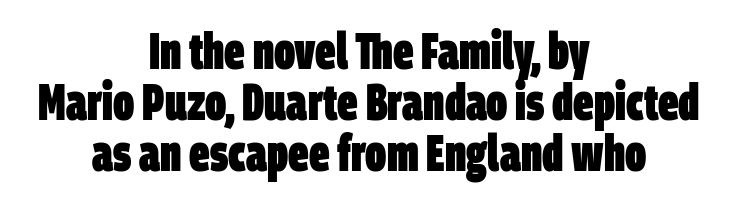
Visually the block forms a symmetrical silhouette, jagged on both flanks. Check under the words: just untouched page. The typeface chosen for these lines omits serifs. Words appear dense and cohesive because spacing is normal.
